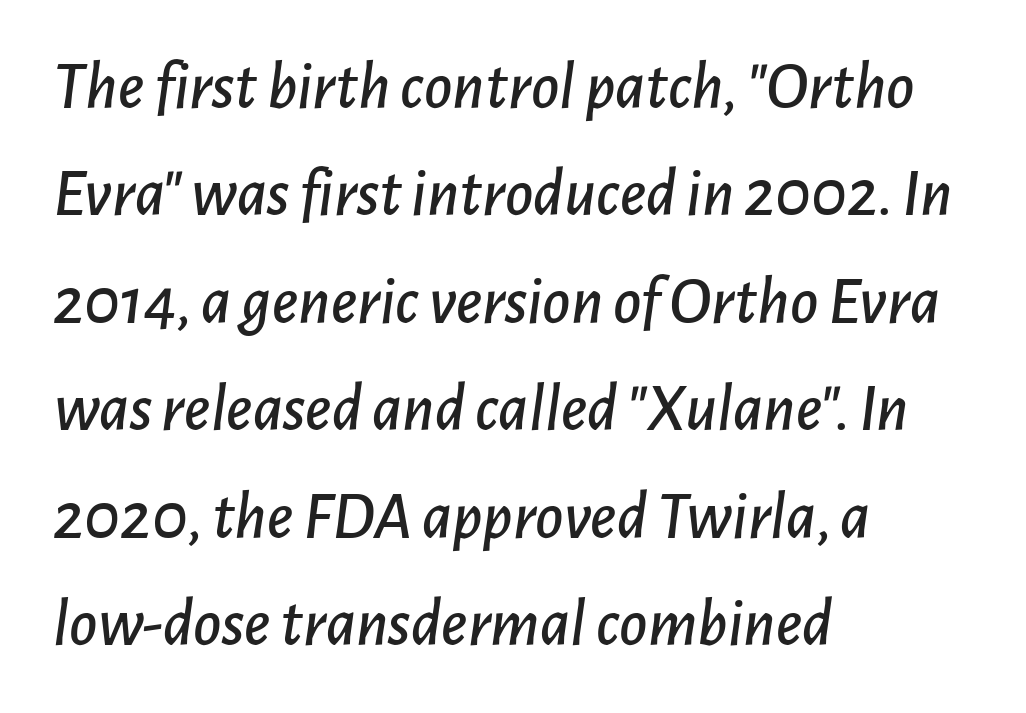
{"italic": "yes", "lean": "right", "slant_degrees": 7, "width": "normal", "stroke_contrast": "low", "x_height": "medium", "monospaced": "no", "underline": "no", "align": "left", "line_spacing": "normal", "line_spacing_ratio": 1.58, "letter_spacing": "normal", "letter_spacing_em": 0.0, "glyph_px": 68}
